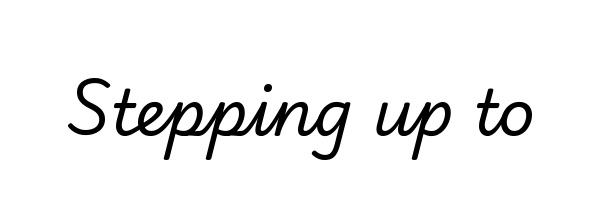
{"serif": "no", "bold": "no", "weight": "regular", "width": "normal", "stroke_contrast": "low", "x_height": "small", "monospaced": "no", "underline": "no", "letter_spacing": "normal", "letter_spacing_em": 0.0, "glyph_px": 64}
